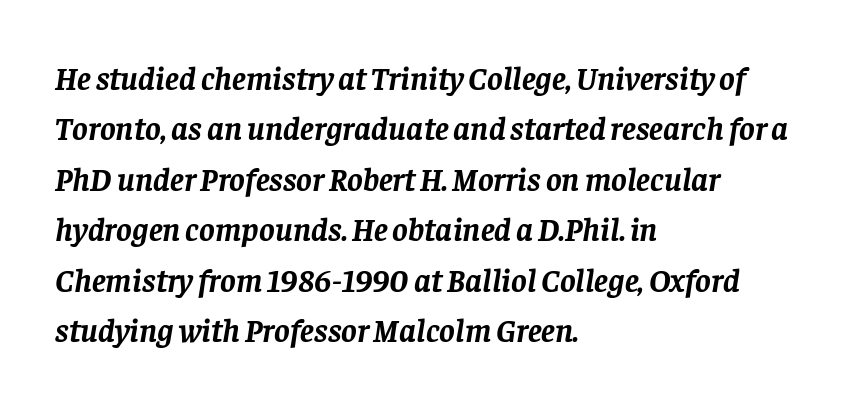
The passage shown is not underscored anywhere. I'd describe the lettering as bold — thick and assertive. Varying glyph widths throughout — classic text-font behaviour. Slanted lettering throughout. The gaps between neighbouring characters are ordinary and unremarkable. If you drew a ruler down the left edge, every line would touch it.
